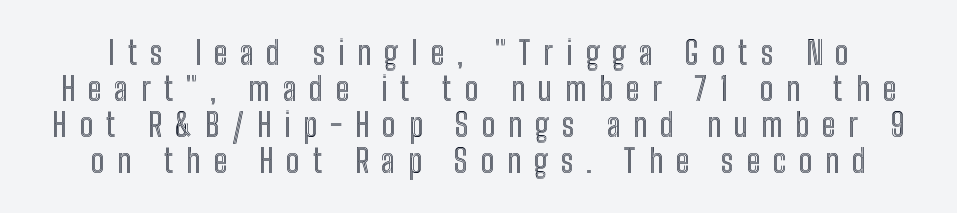
{"italic": "no", "width": "condensed", "x_height": "medium", "monospaced": "no", "underline": "no", "line_spacing": "tight", "line_spacing_ratio": 1.12, "letter_spacing": "wide", "letter_spacing_em": 0.4, "glyph_px": 32}
